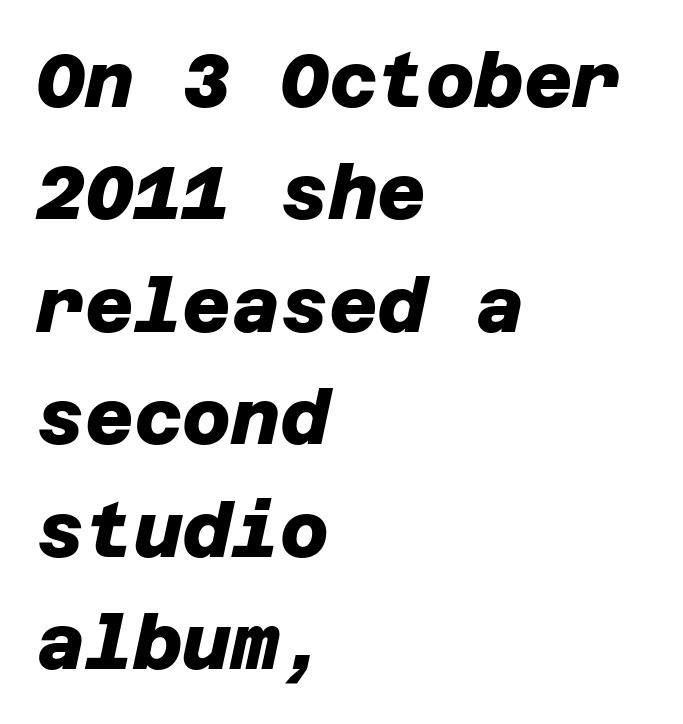
Q: Is the text bold? A: Yes.
Q: Is the typeface a serif or a sans-serif typeface? A: Sans-serif.
Q: Is the text underlined? A: No.
Q: How is the paragraph aligned? A: Left-aligned.
Q: Is the spacing between letters normal or unusually wide? A: Normal.
Q: Is the spacing between lines tight, normal or loose? A: Normal.
Q: Width (condensed, normal, or wide)? A: Normal.
Q: Stroke contrast? A: Low.
Q: x-height? A: Large.
